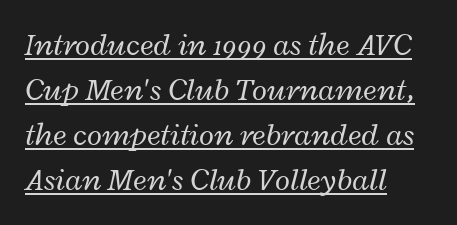
The image shows 31 px regular-weight, wide type, italic (leaning right); set left-aligned, normal line spacing (1.45x), normal letter spacing, underlined; low stroke contrast and a medium x-height.
